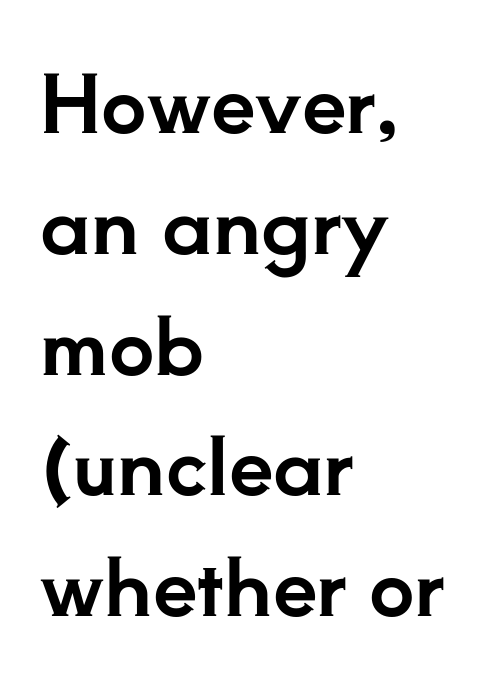
Upright lettering throughout. The rendering uses a moderate line-height, typical for paragraphs. Caption: standard tracking, unaltered. Alignment: flush left. Looks like regular typesetting: each glyph gets only the width it needs.
